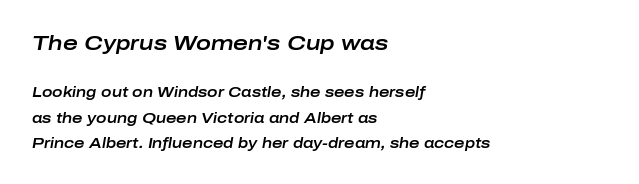
{"italic": "yes", "lean": "right", "slant_degrees": 10, "underline": "no", "align": "left", "line_spacing_ratio": 1.82, "letter_spacing": "normal", "letter_spacing_em": 0.0, "larger_block": "first", "size_ratio": 1.43, "glyph_px": 20}
